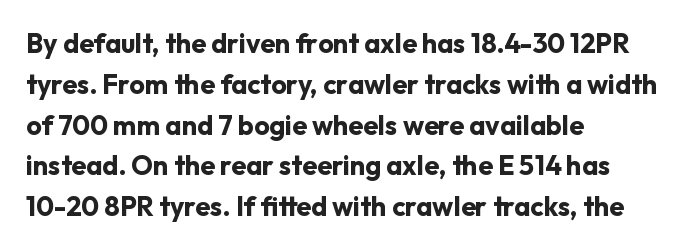
This is the regular roman posture of the typeface. Regarding leading, the lines here are spaced in the standard way. Heft: maximum for text — a bold. The specimen omits any rule beneath the text block's lines.
